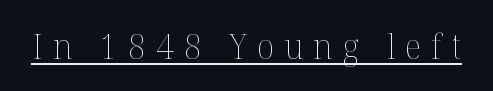
The image shows 35 px thin type, upright; set unusually wide letter spacing (+0.29 em), underlined; medium stroke contrast and a medium x-height.
